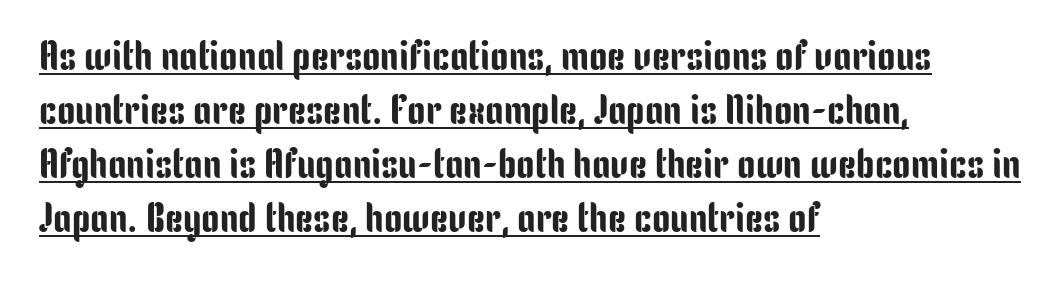
{"serif": "no", "italic": "no", "width": "condensed", "stroke_contrast": "low", "x_height": "medium", "monospaced": "no", "underline": "yes", "align": "left", "line_spacing": "normal", "line_spacing_ratio": 1.32, "letter_spacing": "normal", "letter_spacing_em": 0.0, "glyph_px": 41}
